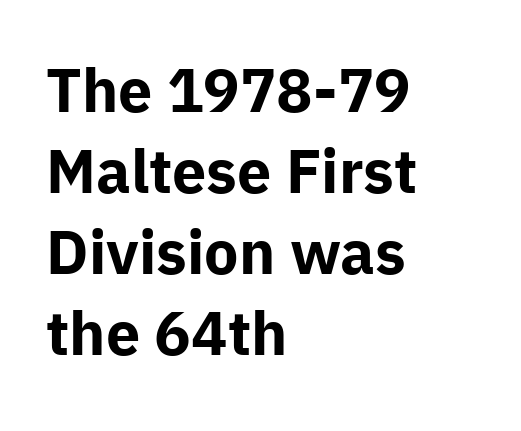
Q: Is the text bold? A: Yes.
Q: Is the text italic (slanted)? A: No, it is upright.
Q: Is the typeface a serif or a sans-serif typeface? A: Sans-serif.
Q: Is the text underlined? A: No.
Q: How is the paragraph aligned? A: Left-aligned.
Q: Is the spacing between letters normal or unusually wide? A: Normal.
Q: Is the spacing between lines tight, normal or loose? A: Normal.
Q: Width (condensed, normal, or wide)? A: Normal.
Q: Stroke contrast? A: Low.
Q: x-height? A: Medium.
Q: Monospaced? A: No.
